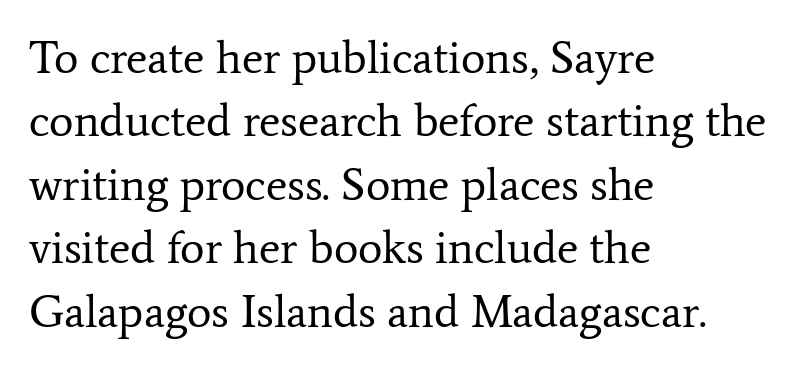
{"serif": "yes", "italic": "no", "bold": "no", "weight": "regular", "width": "normal", "stroke_contrast": "low", "x_height": "medium", "monospaced": "no", "underline": "no", "align": "left", "line_spacing": "normal", "line_spacing_ratio": 1.38, "letter_spacing": "normal", "letter_spacing_em": 0.0, "glyph_px": 46}
